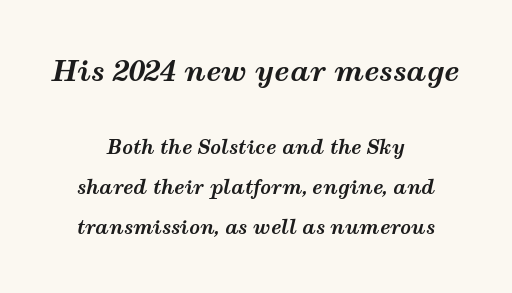
Q: Is the text bold? A: Yes.
Q: Is the text italic (slanted)? A: Yes, it leans right by about 12 degrees.
Q: Is the text underlined? A: No.
Q: How is the paragraph aligned? A: Centered.
Q: Is the spacing between letters normal or unusually wide? A: Normal.
Q: Is the spacing between lines tight, normal or loose? A: Loose.
Q: Which block of text is set in a larger size, the first (top) or the second (bottom)? A: The first (top) one.
Q: Width (condensed, normal, or wide)? A: Wide.
Q: Stroke contrast? A: Medium.
Q: x-height? A: Medium.
Q: Monospaced? A: No.
